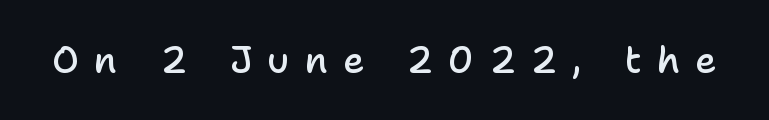
A typesetter would call this proportional, since set widths differ per character. Designer's note — italics off, roman on. Caption: expanded tracking, letters set apart. The strip under each line holds only bare page. Stems and bowls a touch heavier than normal — semibold. Font category for this specimen: sans-serif.
